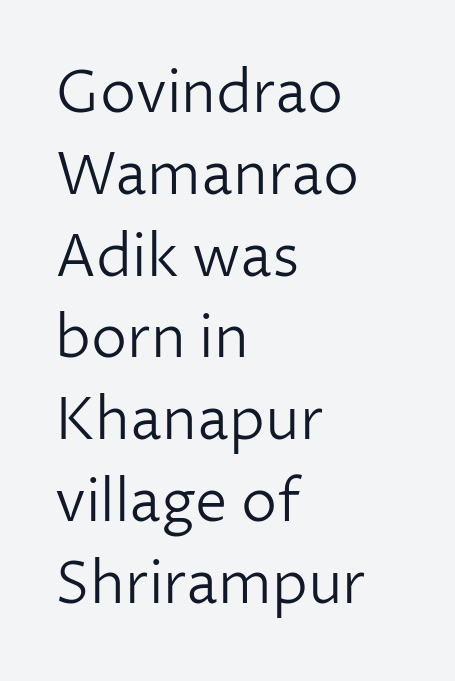
Has an underline been added? It has not. A typesetter would call this proportional, since set widths differ per character. Italic: no, the glyphs are upright roman. The passage shown stacks its lines at a standard gap.
